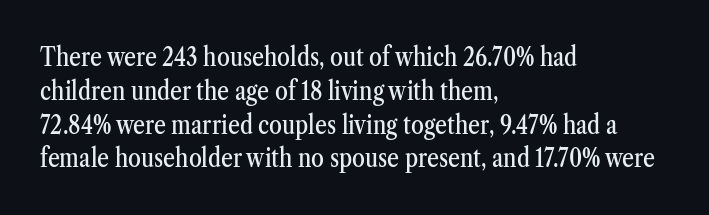
The ragged edge is on the right, which tells us the setting is flush left. How would I describe the line gaps? Plain and ordinary. This is the regular roman posture of the typeface. Only glyphs here, with clear space below each row.
